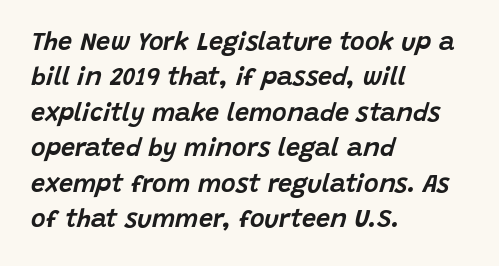
{"italic": "yes", "lean": "right", "slant_degrees": 15, "underline": "no", "align": "left", "line_spacing": "normal", "line_spacing_ratio": 1.42, "letter_spacing": "normal", "letter_spacing_em": 0.0, "glyph_px": 25}
